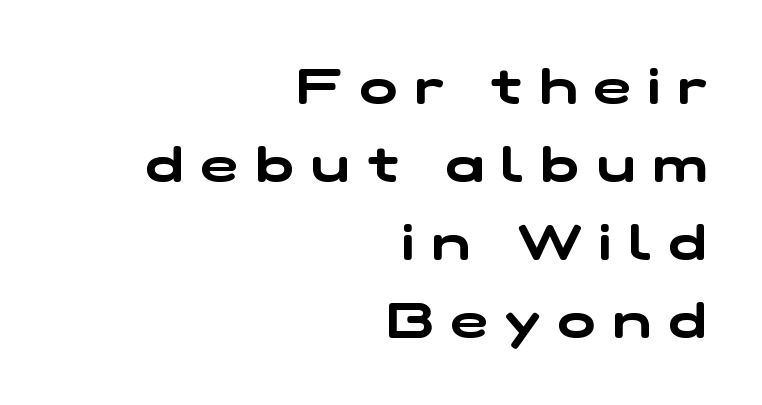
Tracking value appears strongly positive — letters spread wide. The face used here is proportionally spaced, like ordinary book or web type. Line ends are locked; line starts wander. I'd call this a sans setting — the letters go barefoot.
